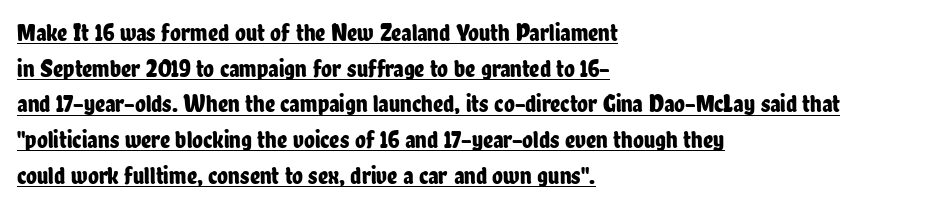
Notice how descenders clear the ascenders below comfortably — that's standard leading. Italic? Not at all — the glyphs are vertical. Reading down the block, your eye returns to a fixed left position each line. The passage shown is underscored from start to finish. Observe the ordinary spacing: letters are neighbours, not strangers.
